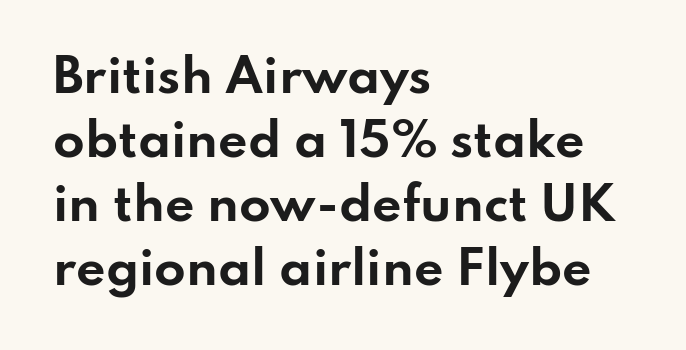
Q: Is the text bold? A: Yes.
Q: Is the text italic (slanted)? A: No, it is upright.
Q: Is the typeface a serif or a sans-serif typeface? A: Sans-serif.
Q: Is the text underlined? A: No.
Q: How is the paragraph aligned? A: Left-aligned.
Q: Is the spacing between letters normal or unusually wide? A: Normal.
Q: Is the spacing between lines tight, normal or loose? A: Normal.
Q: Width (condensed, normal, or wide)? A: Wide.
Q: Stroke contrast? A: Low.
Q: x-height? A: Small.
Q: Monospaced? A: No.
